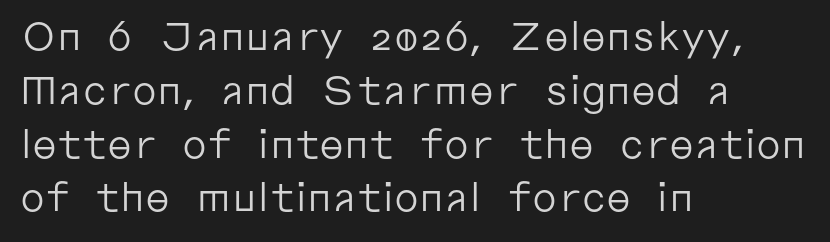
Q: Is the text bold? A: No.
Q: Is the text italic (slanted)? A: No, it is upright.
Q: Is the typeface a serif or a sans-serif typeface? A: Sans-serif.
Q: Is the text underlined? A: No.
Q: How is the paragraph aligned? A: Left-aligned.
Q: Is the spacing between letters normal or unusually wide? A: Normal.
Q: Is the spacing between lines tight, normal or loose? A: Normal.
Q: Width (condensed, normal, or wide)? A: Normal.
Q: Stroke contrast? A: Low.
Q: x-height? A: Medium.
Q: Monospaced? A: No.
